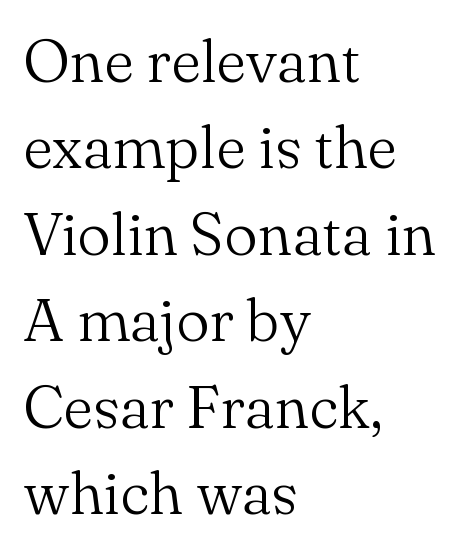
The image shows 60 px light serif type, upright; set left-aligned, normal line spacing (1.44x), normal letter spacing, not underlined; medium stroke contrast and a small x-height.
